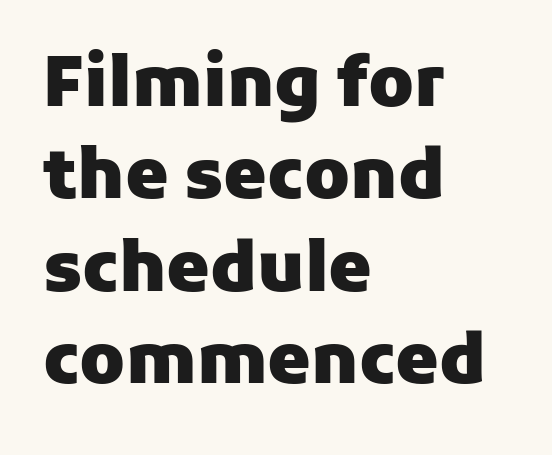
{"serif": "no", "italic": "no", "bold": "yes", "weight": "heavy", "width": "normal", "stroke_contrast": "low", "x_height": "medium", "monospaced": "no", "underline": "no", "align": "left", "line_spacing": "normal", "line_spacing_ratio": 1.34, "letter_spacing": "normal", "letter_spacing_em": 0.0, "glyph_px": 69}
